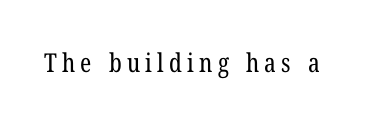
Q: Is the text bold? A: No.
Q: Is the text underlined? A: No.
Q: Is the spacing between letters normal or unusually wide? A: Unusually wide.
